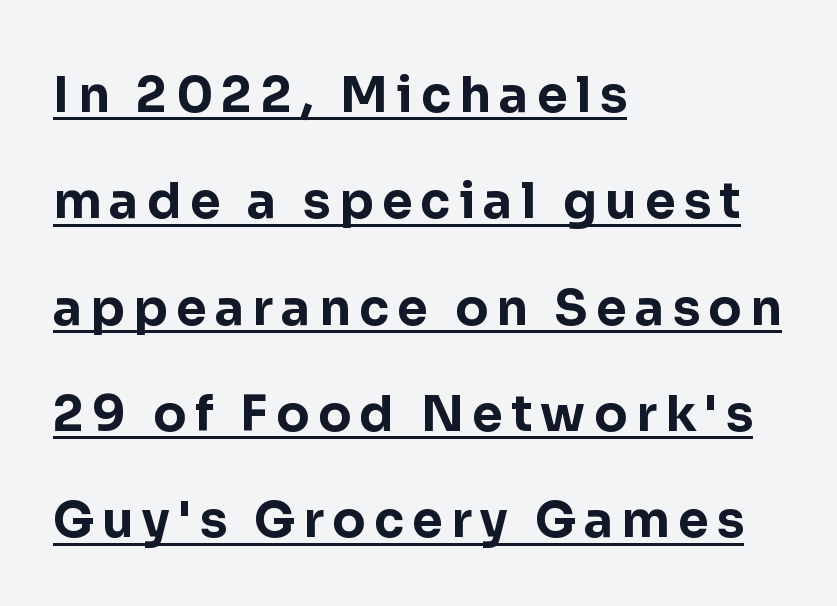
The image shows 49 px bold sans-serif type, upright; set left-aligned, loose line spacing (2.17x), underlined; low stroke contrast and a medium x-height.
